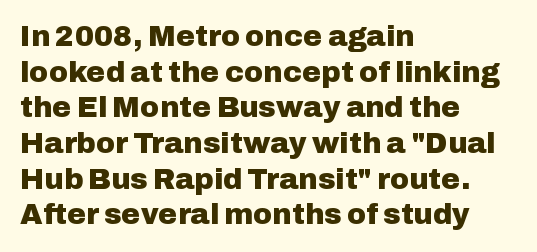
The face used here has the dense, thick strokes of a bold. Nothing unusual about the tracking: characters are spaced as the font intends. The baseline area is clear. Here the designer chose a conventional face with non-uniform glyph widths. Does the copy run flush right? No — it runs flush left. Note: no serifs on the glyphs.
